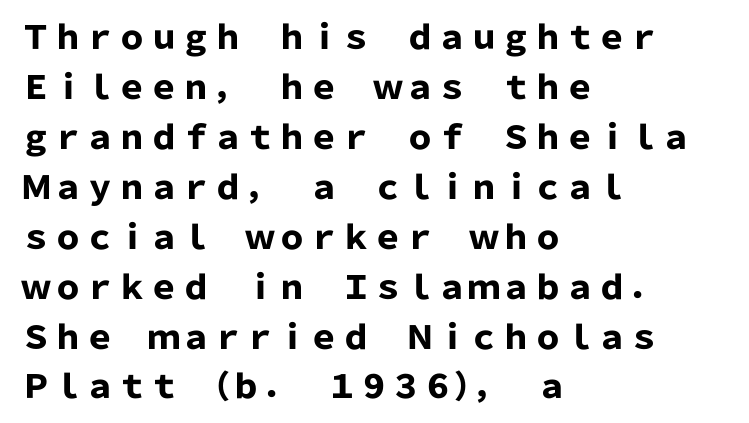
Does the weight exceed regular? Yes, all the way to bold. Each word holds together tightly as a unit, with standard inter-letter gaps. A typesetter would call this proportional, since set widths differ per character. Leftover space on each line is placed entirely after the last word. Does the type have serifs? No, each stem ends abruptly.
